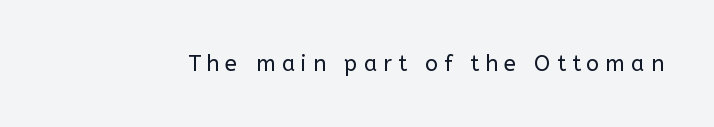
{"italic": "no", "bold": "no", "underline": "no", "letter_spacing": "wide", "letter_spacing_em": 0.27, "glyph_px": 22}
